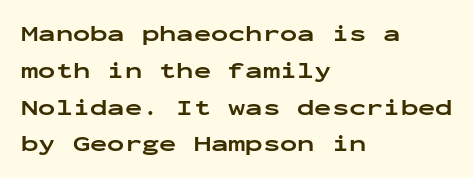
{"italic": "no", "bold": "yes", "underline": "no", "align": "left", "line_spacing": "normal", "line_spacing_ratio": 1.6, "letter_spacing": "normal", "letter_spacing_em": 0.0, "glyph_px": 23}
